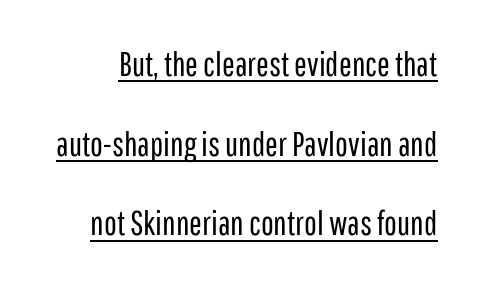
The image shows 34 px regular-weight, condensed sans-serif type, upright; set loose line spacing (2.34x), normal letter spacing, underlined; low stroke contrast and a medium x-height.
